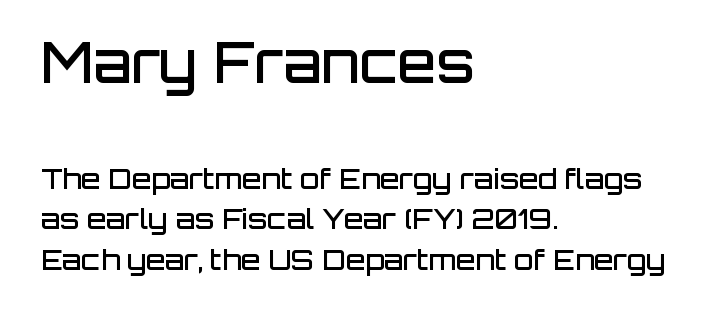
These words are printed semibold, heavier than regular yet not bold. Every stem runs plumb, perpendicular to the baseline. Visually, the top section dominates because its glyphs are scaled up. Short and long lines alike share a common starting point at left.
